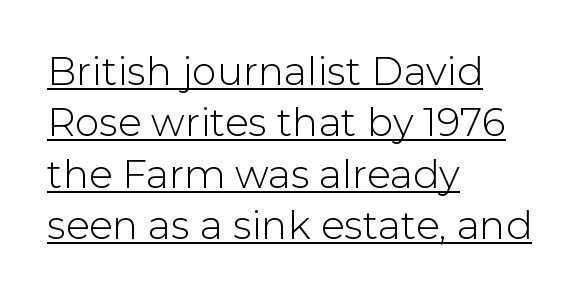
Q: Is the text bold? A: No.
Q: Is the text italic (slanted)? A: No, it is upright.
Q: Is the typeface a serif or a sans-serif typeface? A: Sans-serif.
Q: Is the text underlined? A: Yes.
Q: How is the paragraph aligned? A: Left-aligned.
Q: Is the spacing between letters normal or unusually wide? A: Normal.
Q: Is the spacing between lines tight, normal or loose? A: Normal.
Q: Width (condensed, normal, or wide)? A: Normal.
Q: Stroke contrast? A: Low.
Q: x-height? A: Medium.
Q: Monospaced? A: No.
